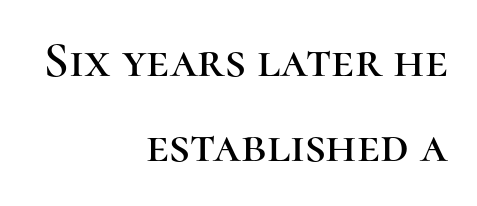
Q: Is the text italic (slanted)? A: No, it is upright.
Q: Is the typeface a serif or a sans-serif typeface? A: Serif.
Q: Is the text underlined? A: No.
Q: How is the paragraph aligned? A: Right-aligned.
Q: Is the spacing between letters normal or unusually wide? A: Normal.
Q: Width (condensed, normal, or wide)? A: Normal.
Q: Stroke contrast? A: High.
Q: x-height? A: Medium.
Q: Monospaced? A: No.
